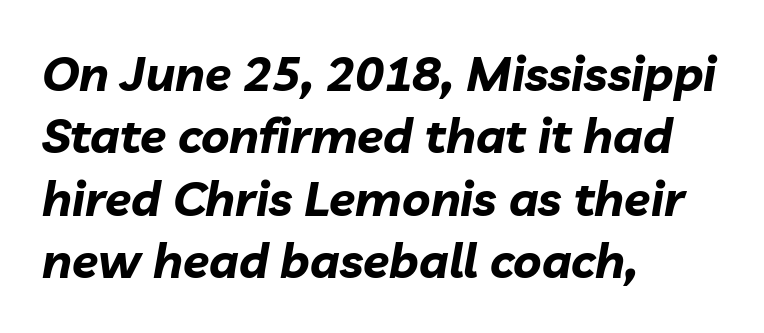
The image shows 48 px bold type, italic (leaning right); set left-aligned, normal line spacing (1.3x), normal letter spacing, not underlined; low stroke contrast and a medium x-height.
